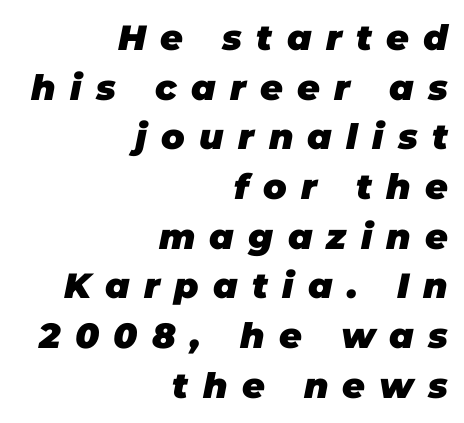
{"italic": "yes", "lean": "right", "slant_degrees": 11, "bold": "yes", "weight": "heavy", "width": "normal", "stroke_contrast": "low", "x_height": "large", "monospaced": "no", "underline": "no", "align": "right", "line_spacing": "normal", "line_spacing_ratio": 1.42, "letter_spacing": "wide", "letter_spacing_em": 0.41, "glyph_px": 35}
